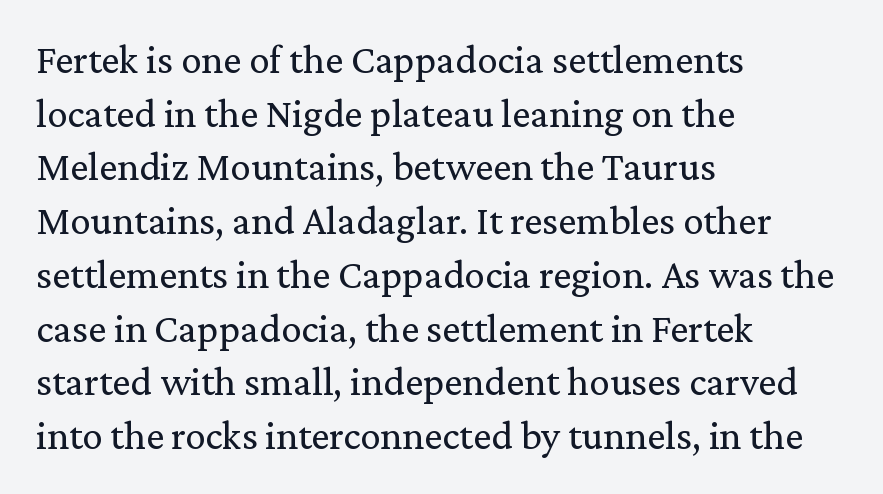
Q: Is the text bold? A: No.
Q: Is the text italic (slanted)? A: No, it is upright.
Q: Is the typeface a serif or a sans-serif typeface? A: Serif.
Q: Is the text underlined? A: No.
Q: How is the paragraph aligned? A: Left-aligned.
Q: Is the spacing between letters normal or unusually wide? A: Normal.
Q: Is the spacing between lines tight, normal or loose? A: Normal.
Q: Width (condensed, normal, or wide)? A: Normal.
Q: Stroke contrast? A: Low.
Q: x-height? A: Medium.
Q: Monospaced? A: No.
